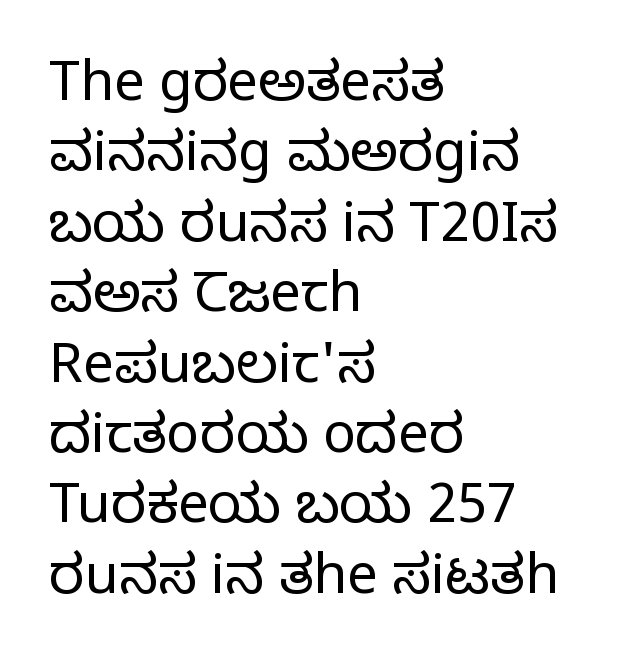
Q: Is the text bold? A: No.
Q: Is the text italic (slanted)? A: No, it is upright.
Q: Is the typeface a serif or a sans-serif typeface? A: Serif.
Q: Is the text underlined? A: No.
Q: How is the paragraph aligned? A: Left-aligned.
Q: Is the spacing between letters normal or unusually wide? A: Normal.
Q: Is the spacing between lines tight, normal or loose? A: Normal.
Q: Width (condensed, normal, or wide)? A: Normal.
Q: Stroke contrast? A: Low.
Q: x-height? A: Large.
Q: Monospaced? A: No.
